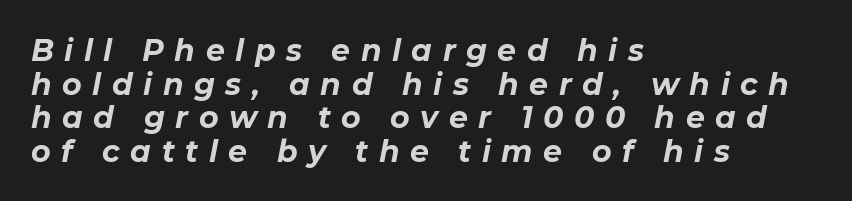
{"italic": "yes", "lean": "right", "slant_degrees": 11, "bold": "yes", "weight": "bold", "width": "normal", "stroke_contrast": "low", "x_height": "medium", "monospaced": "no", "underline": "no", "align": "left", "line_spacing": "tight", "line_spacing_ratio": 1.12, "letter_spacing": "wide", "letter_spacing_em": 0.35, "glyph_px": 30}
